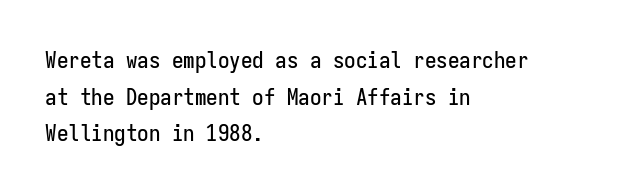
Q: Is the text italic (slanted)? A: No, it is upright.
Q: Is the text underlined? A: No.
Q: How is the paragraph aligned? A: Left-aligned.
Q: Is the spacing between letters normal or unusually wide? A: Normal.
Q: Is the spacing between lines tight, normal or loose? A: Normal.
